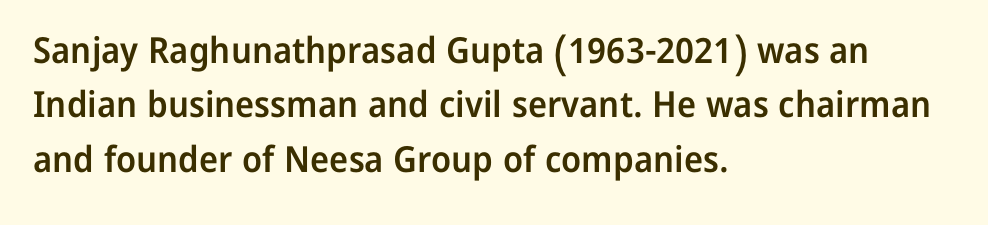
The image shows 36 px semibold sans-serif type, upright; set left-aligned, normal line spacing (1.51x), normal letter spacing, not underlined; low stroke contrast and a medium x-height.
